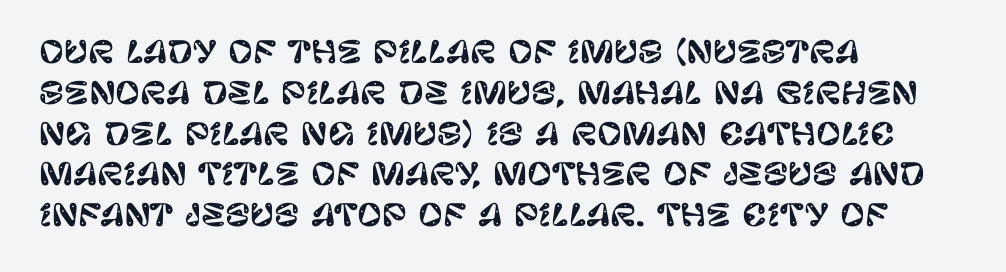
Q: Is the text italic (slanted)? A: Yes.
Q: Is the typeface a serif or a sans-serif typeface? A: Sans-serif.
Q: Is the text underlined? A: No.
Q: How is the paragraph aligned? A: Left-aligned.
Q: Is the spacing between letters normal or unusually wide? A: Normal.
Q: Is the spacing between lines tight, normal or loose? A: Normal.
Q: Width (condensed, normal, or wide)? A: Normal.
Q: Stroke contrast? A: Low.
Q: x-height? A: Large.
Q: Monospaced? A: No.
